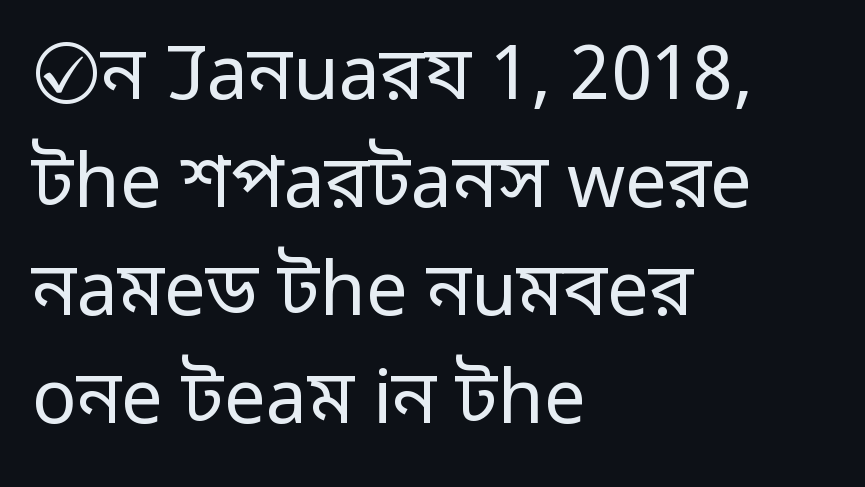
The image shows 74 px regular-weight sans-serif type, upright; set left-aligned, normal line spacing (1.46x), normal letter spacing, not underlined; low stroke contrast and a medium x-height.
